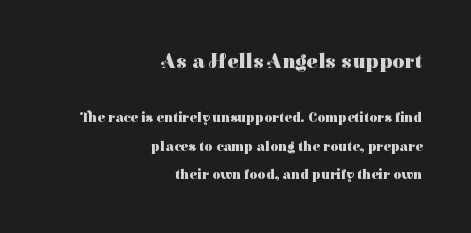
Q: Is the text bold? A: Yes.
Q: Is the text italic (slanted)? A: No, it is upright.
Q: Is the text underlined? A: No.
Q: How is the paragraph aligned? A: Right-aligned.
Q: Is the spacing between letters normal or unusually wide? A: Normal.
Q: Is the spacing between lines tight, normal or loose? A: Loose.
Q: Which block of text is set in a larger size, the first (top) or the second (bottom)? A: The first (top) one.
